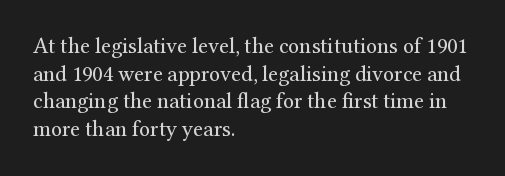
The image shows 22 px text type, upright; set left-aligned, normal line spacing (1.26x), normal letter spacing, not underlined.
